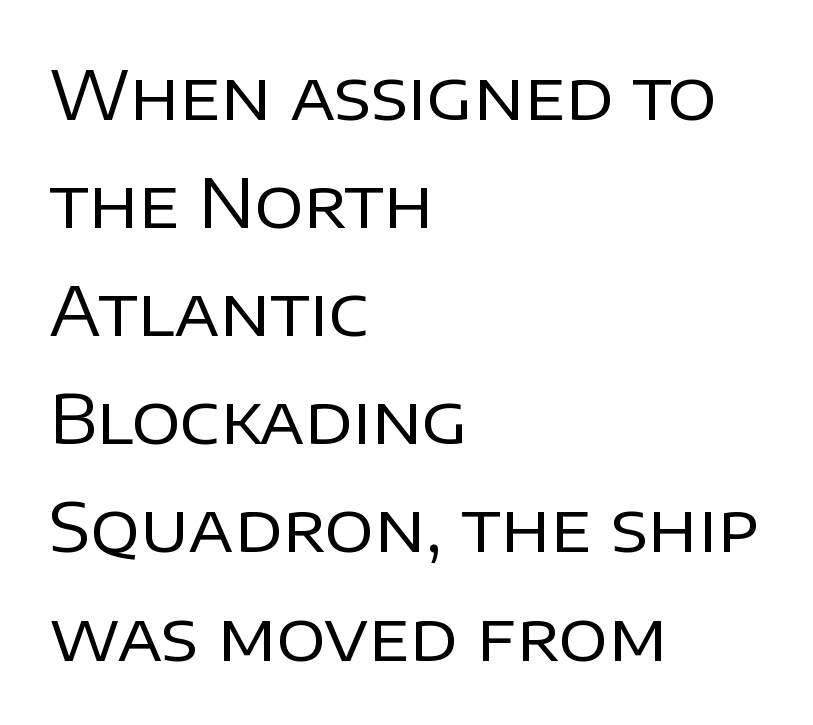
{"serif": "no", "italic": "no", "bold": "no", "weight": "regular", "width": "normal", "stroke_contrast": "low", "x_height": "large", "monospaced": "no", "underline": "no", "align": "left", "line_spacing": "normal", "line_spacing_ratio": 1.59, "letter_spacing": "normal", "letter_spacing_em": 0.0, "glyph_px": 68}
